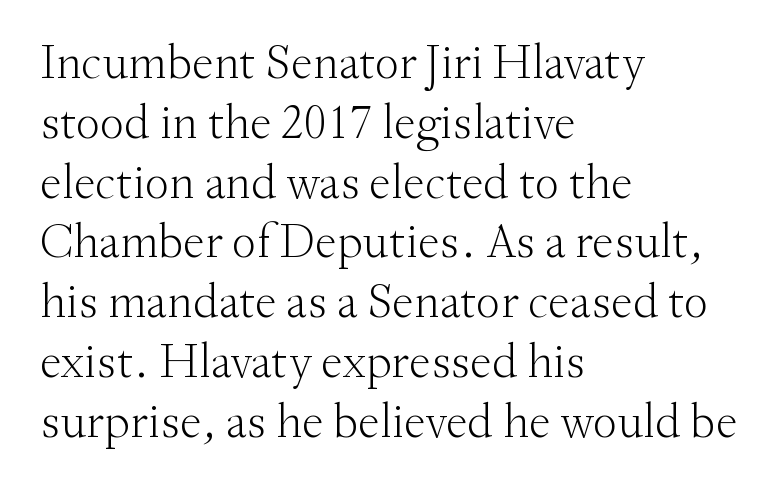
Q: Is the text bold? A: No.
Q: Is the text italic (slanted)? A: No, it is upright.
Q: Is the typeface a serif or a sans-serif typeface? A: Serif.
Q: Is the text underlined? A: No.
Q: How is the paragraph aligned? A: Left-aligned.
Q: Is the spacing between letters normal or unusually wide? A: Normal.
Q: Width (condensed, normal, or wide)? A: Normal.
Q: Stroke contrast? A: Medium.
Q: x-height? A: Small.
Q: Monospaced? A: No.
